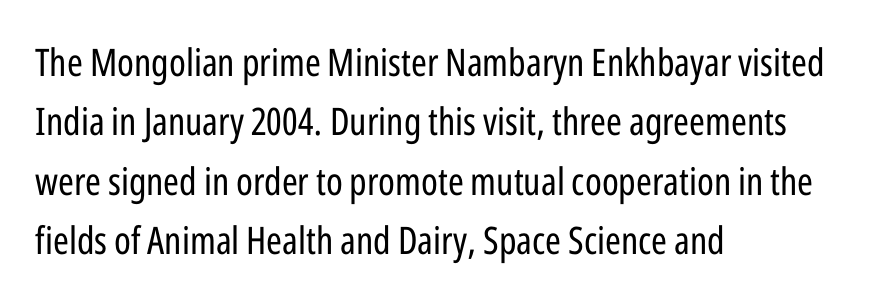
{"serif": "no", "italic": "no", "bold": "no", "weight": "regular", "width": "condensed", "stroke_contrast": "low", "x_height": "medium", "monospaced": "no", "underline": "no", "align": "left", "line_spacing": "normal", "line_spacing_ratio": 1.56, "letter_spacing": "normal", "letter_spacing_em": 0.0, "glyph_px": 38}
